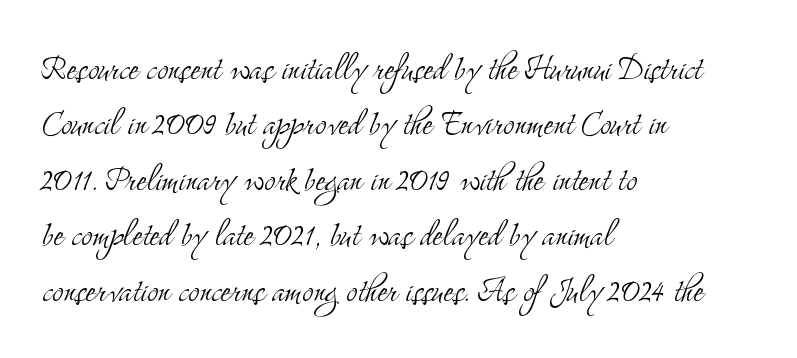
{"serif": "yes", "bold": "no", "weight": "light", "width": "condensed", "stroke_contrast": "medium", "x_height": "small", "monospaced": "no", "underline": "no", "align": "left", "line_spacing": "normal", "line_spacing_ratio": 1.32, "letter_spacing": "normal", "letter_spacing_em": 0.0, "glyph_px": 42}
